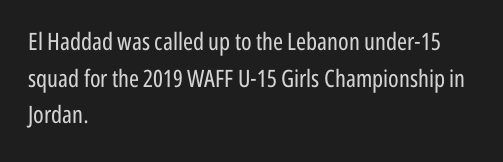
Standard letterfit; no display-style spreading of the glyphs. No chunkiness to these letters — they're not bold. This is roman type, the default non-slanted kind. Does the copy run flush right? No — it runs flush left.
